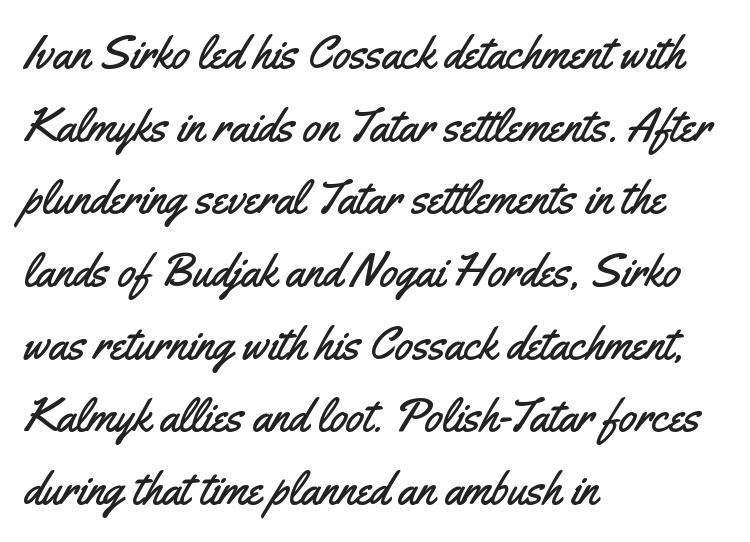
The image shows 46 px condensed sans-serif type; set left-aligned, normal line spacing (1.58x), normal letter spacing, not underlined; medium stroke contrast and a small x-height.
